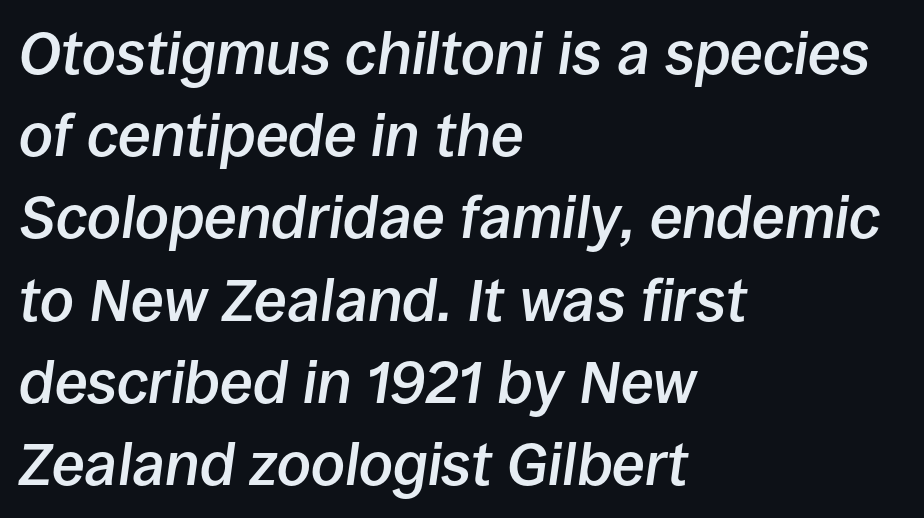
Q: Is the text bold? A: Semi-bold.
Q: Is the text italic (slanted)? A: Yes, it leans right by about 8 degrees.
Q: Is the text underlined? A: No.
Q: How is the paragraph aligned? A: Left-aligned.
Q: Is the spacing between letters normal or unusually wide? A: Normal.
Q: Is the spacing between lines tight, normal or loose? A: Normal.
Q: Width (condensed, normal, or wide)? A: Normal.
Q: Stroke contrast? A: Low.
Q: x-height? A: Large.
Q: Monospaced? A: No.
